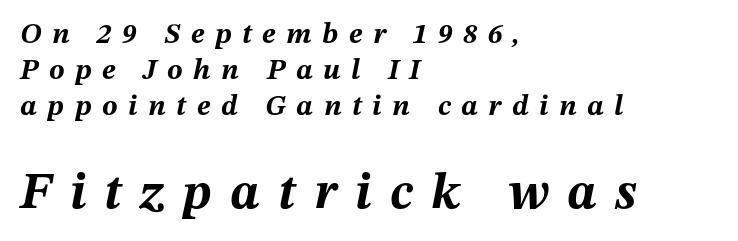
Q: Is the text bold? A: Yes.
Q: Is the text italic (slanted)? A: Yes, it leans right by about 12 degrees.
Q: Is the text underlined? A: No.
Q: How is the paragraph aligned? A: Left-aligned.
Q: Is the spacing between letters normal or unusually wide? A: Unusually wide.
Q: Which block of text is set in a larger size, the first (top) or the second (bottom)? A: The second (bottom) one.
Q: Width (condensed, normal, or wide)? A: Normal.
Q: Stroke contrast? A: Medium.
Q: x-height? A: Medium.
Q: Monospaced? A: No.
